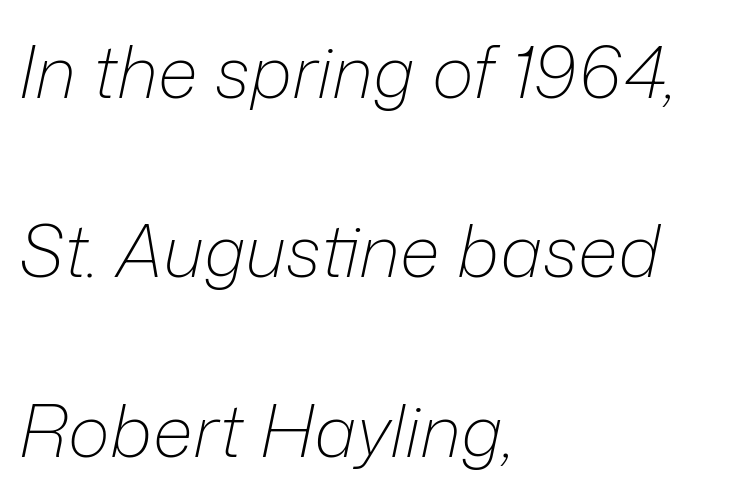
Q: Is the text bold? A: No.
Q: Is the text italic (slanted)? A: Yes, it leans right by about 12 degrees.
Q: Is the text underlined? A: No.
Q: How is the paragraph aligned? A: Left-aligned.
Q: Is the spacing between letters normal or unusually wide? A: Normal.
Q: Is the spacing between lines tight, normal or loose? A: Loose.
Q: Width (condensed, normal, or wide)? A: Normal.
Q: Stroke contrast? A: Low.
Q: x-height? A: Medium.
Q: Monospaced? A: No.
